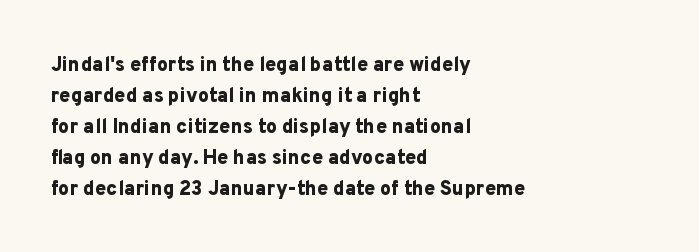
The image shows 20 px bold type, upright; set left-aligned, normal line spacing (1.55x), normal letter spacing, not underlined.
